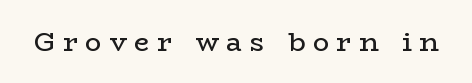
{"italic": "no", "bold": "no", "underline": "no", "letter_spacing": "wide", "letter_spacing_em": 0.28, "glyph_px": 27}
